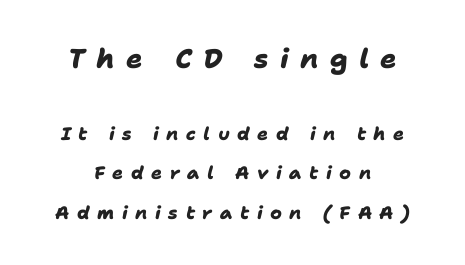
Q: Is the text bold? A: Yes.
Q: Is the text underlined? A: No.
Q: Is the spacing between letters normal or unusually wide? A: Unusually wide.
Q: Is the spacing between lines tight, normal or loose? A: Loose.
Q: Which block of text is set in a larger size, the first (top) or the second (bottom)? A: The first (top) one.
